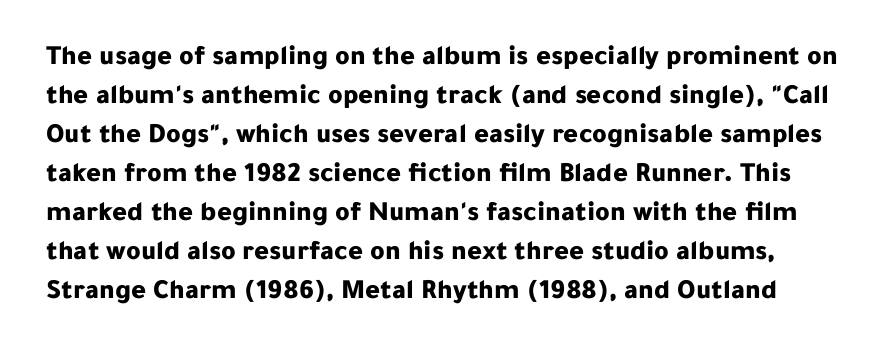
Q: Is the text bold? A: Yes.
Q: Is the text italic (slanted)? A: No, it is upright.
Q: Is the typeface a serif or a sans-serif typeface? A: Sans-serif.
Q: Is the text underlined? A: No.
Q: Is the spacing between letters normal or unusually wide? A: Normal.
Q: Is the spacing between lines tight, normal or loose? A: Normal.
Q: Width (condensed, normal, or wide)? A: Normal.
Q: Stroke contrast? A: Low.
Q: x-height? A: Medium.
Q: Monospaced? A: No.
